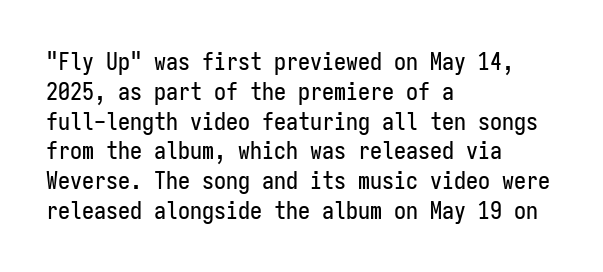
The image shows 24 px text type, upright; set left-aligned, line spacing 1.24x, normal letter spacing, not underlined.
